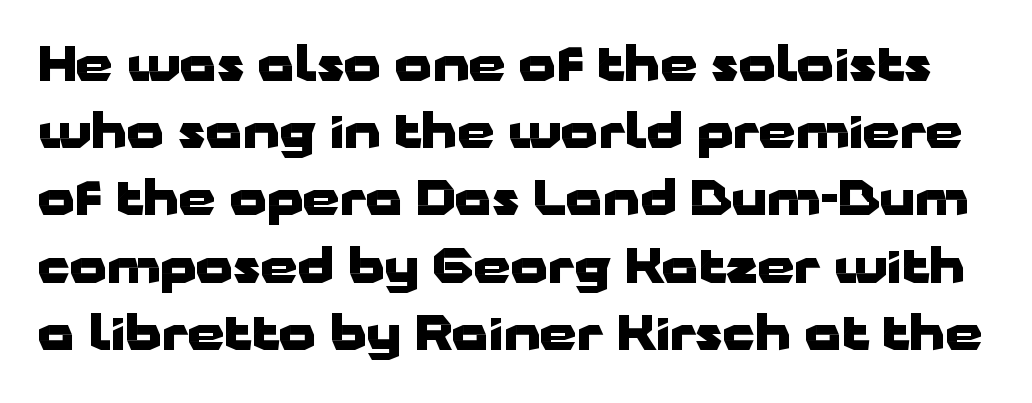
Whoever set this chose a conventional vertical rhythm. You could not count columns in this text — the font is proportionally spaced. Emphasis by weight is at full strength: bold. The characters display no serif detailing; their extremities are plain.
